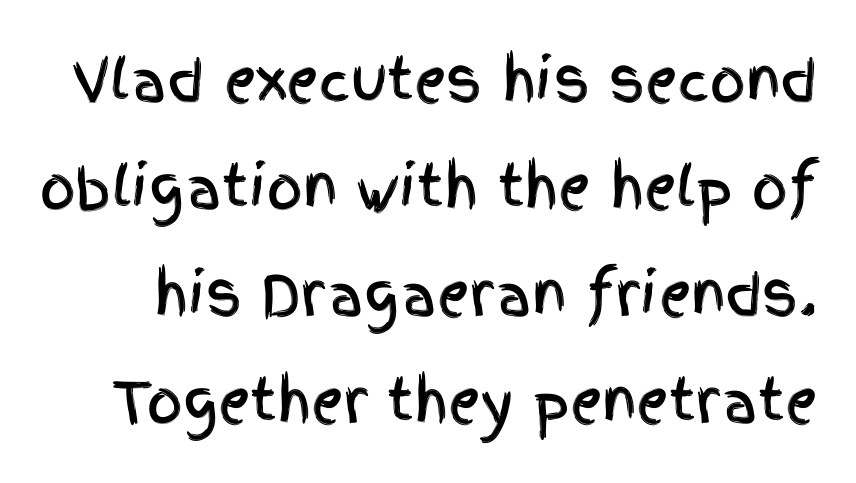
{"serif": "no", "italic": "no", "width": "condensed", "x_height": "large", "monospaced": "no", "underline": "no", "line_spacing": "loose", "line_spacing_ratio": 1.91, "letter_spacing": "normal", "letter_spacing_em": 0.0, "glyph_px": 56}
